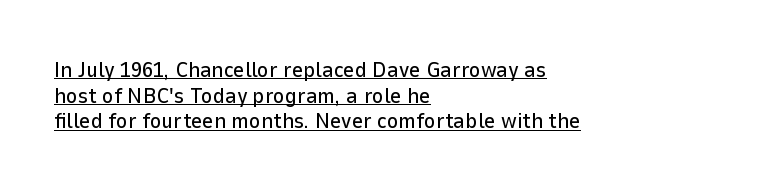
{"italic": "no", "underline": "yes", "align": "left", "line_spacing_ratio": 1.17, "letter_spacing": "normal", "letter_spacing_em": 0.0, "glyph_px": 22}
